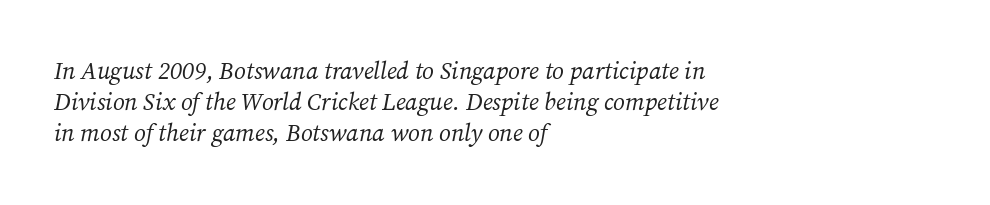
The area under the type is left untouched. These lines sit exactly where default settings would place them. The letters are slanted; this is an italic face. Stem width sits at or under what a default text font uses. This sample uses plain, unmodified letter spacing. This rendering uses left alignment, leaving the right contour irregular.
